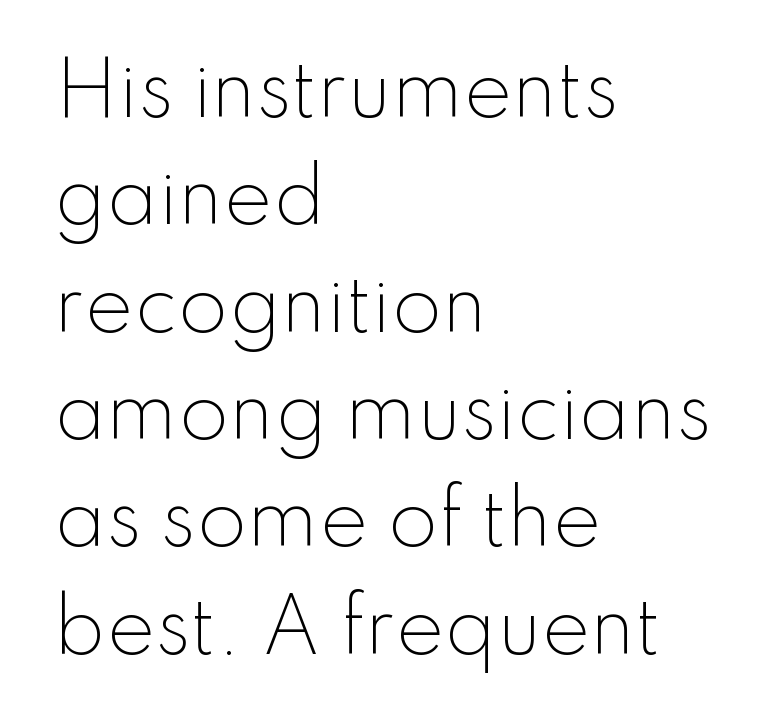
Is this a fixed-width face? No — the glyphs have proportional, varying widths. When letters stand straight like this, we call the style roman or upright. Plain, unruled lines of type. Summary of vertical rhythm: regular, with standard interline spacing. Reading down the block, your eye returns to a fixed left position each line.
